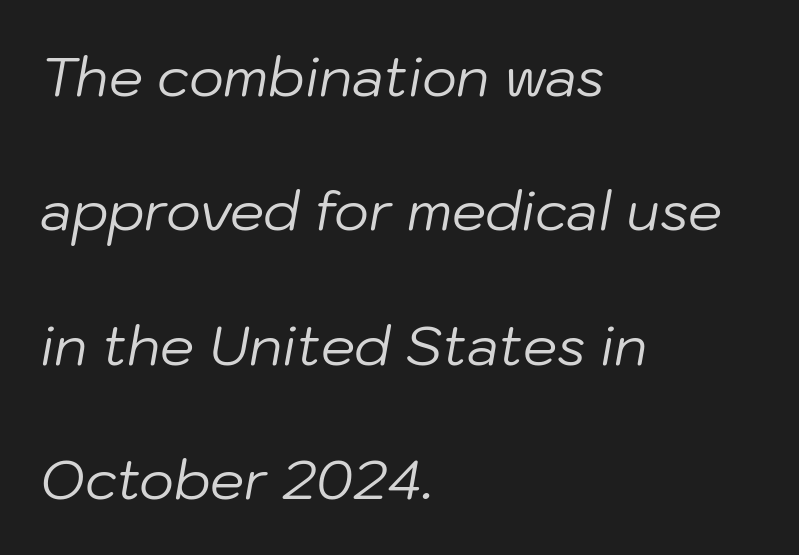
The image shows 54 px regular-weight type, italic (leaning right); set left-aligned, loose line spacing (2.49x), normal letter spacing, not underlined; low stroke contrast and a medium x-height.
